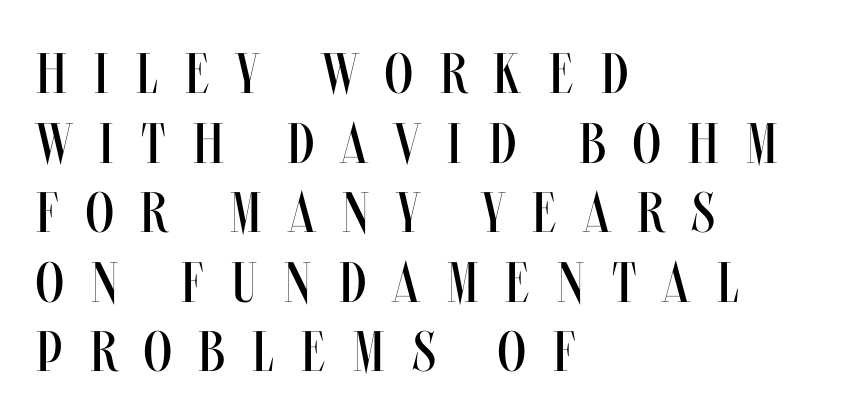
Q: Is the text bold? A: No.
Q: Is the text italic (slanted)? A: No, it is upright.
Q: Is the text underlined? A: No.
Q: How is the paragraph aligned? A: Left-aligned.
Q: Is the spacing between letters normal or unusually wide? A: Unusually wide.
Q: Width (condensed, normal, or wide)? A: Condensed.
Q: Stroke contrast? A: Medium.
Q: x-height? A: Large.
Q: Monospaced? A: No.
